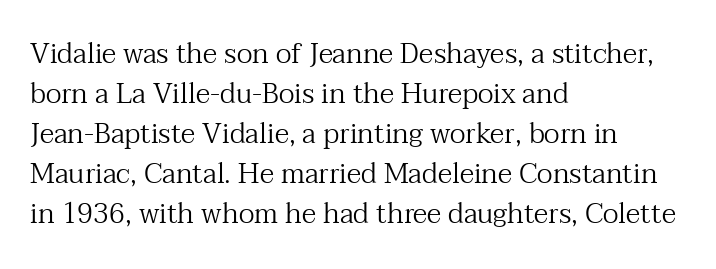
{"serif": "yes", "italic": "no", "bold": "no", "weight": "regular", "width": "normal", "stroke_contrast": "medium", "x_height": "medium", "monospaced": "no", "underline": "no", "align": "left", "line_spacing": "normal", "line_spacing_ratio": 1.43, "letter_spacing": "normal", "letter_spacing_em": 0.0, "glyph_px": 28}
